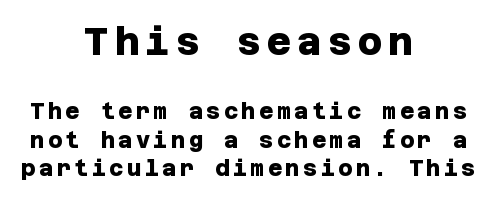
The image shows 38 px heavy sans-serif type; set centered, normal line spacing (1.29x), not underlined; the first (top) block is 1.73x larger; low stroke contrast and a large x-height.
